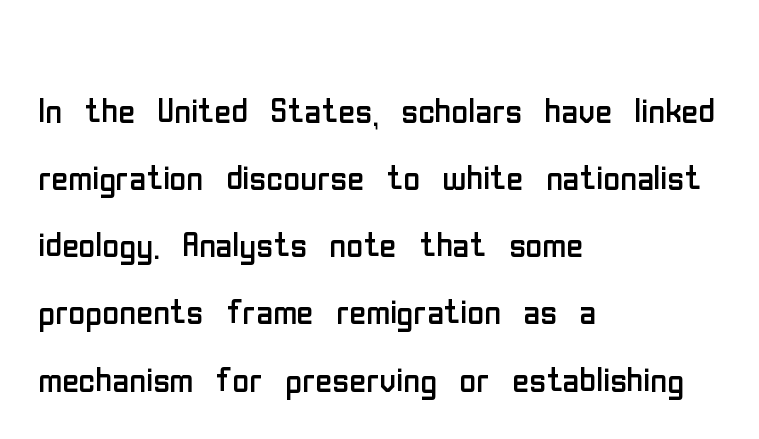
Weight: regular or lighter. The tracking reads as untouched default to a designer's eye. Quick note: underline off. You can tell from the bare stems that sans-serif type was used. A typesetter would call this proportional, since set widths differ per character.
